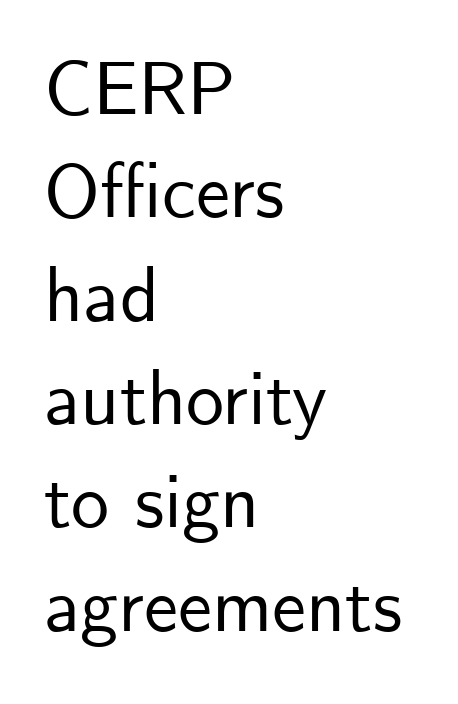
This sample uses plain, unmodified letter spacing. Type style note: lacks serifs. Leading matches the norm, producing a regular column. The font's upright variant was chosen for this text. Proportional: the letters do not fall into vertical columns. Check the space under the baseline: it is left empty.
